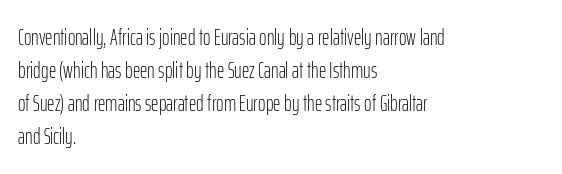
Q: Is the text bold? A: No.
Q: Is the text italic (slanted)? A: No, it is upright.
Q: Is the text underlined? A: No.
Q: How is the paragraph aligned? A: Left-aligned.
Q: Is the spacing between letters normal or unusually wide? A: Normal.
Q: Is the spacing between lines tight, normal or loose? A: Normal.
